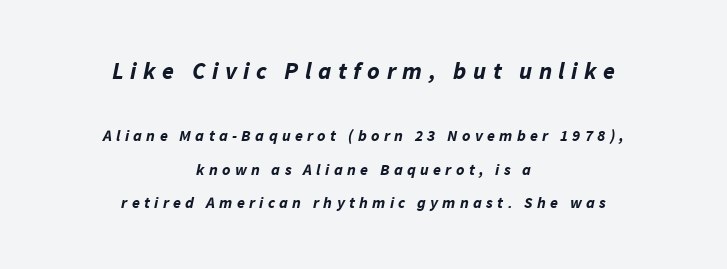
{"italic": "yes", "lean": "right", "slant_degrees": 11, "bold": "yes", "underline": "no", "align": "center", "line_spacing": "loose", "line_spacing_ratio": 2.11, "letter_spacing": "wide", "letter_spacing_em": 0.27, "larger_block": "first", "size_ratio": 1.5, "glyph_px": 24}
